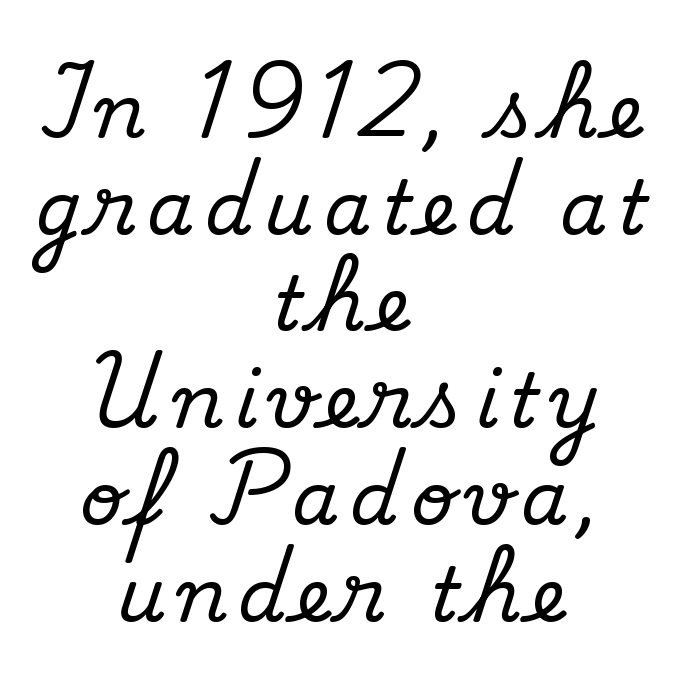
{"serif": "yes", "width": "normal", "stroke_contrast": "medium", "x_height": "small", "monospaced": "no", "underline": "no", "align": "center", "line_spacing": "normal", "line_spacing_ratio": 1.29, "glyph_px": 75}
